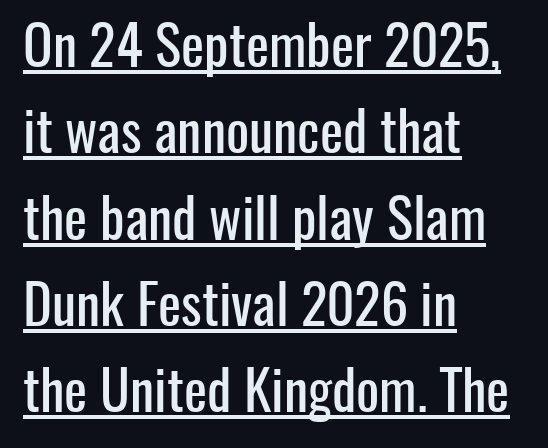
{"serif": "no", "italic": "no", "width": "condensed", "stroke_contrast": "low", "x_height": "medium", "monospaced": "no", "underline": "yes", "align": "left", "line_spacing": "normal", "line_spacing_ratio": 1.57, "letter_spacing": "normal", "letter_spacing_em": 0.0, "glyph_px": 55}
